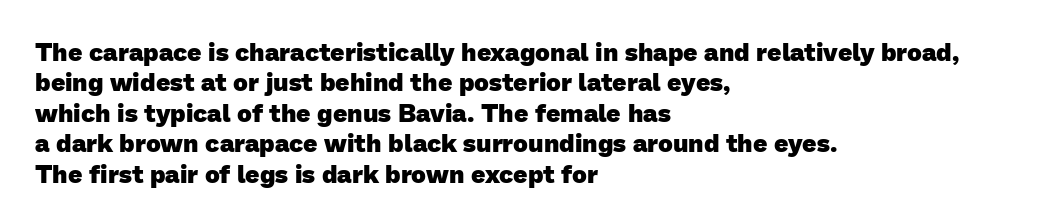
Q: Is the text bold? A: Yes.
Q: Is the text underlined? A: No.
Q: How is the paragraph aligned? A: Left-aligned.
Q: Is the spacing between letters normal or unusually wide? A: Normal.
